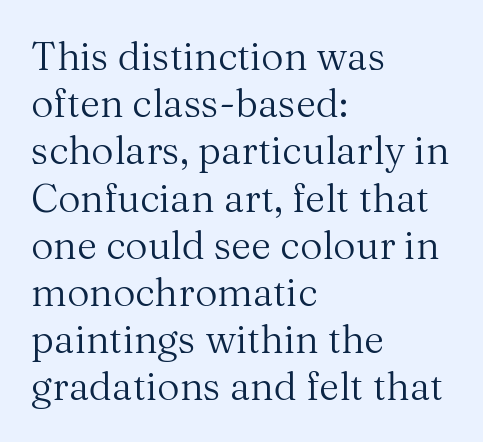
The image shows 39 px regular-weight serif type, upright; set left-aligned, line spacing 1.21x, normal letter spacing, not underlined; medium stroke contrast and a medium x-height.
